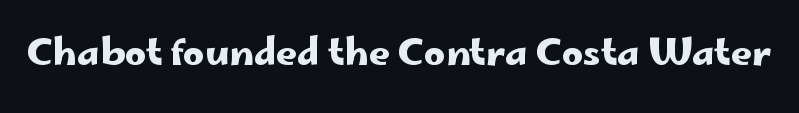
Underlining? Definitely not there. You could not count columns in this text — the font is proportionally spaced. Glyph-to-glyph distance matches everyday printed text. If you drew a line through each stem, it would be perfectly vertical.
